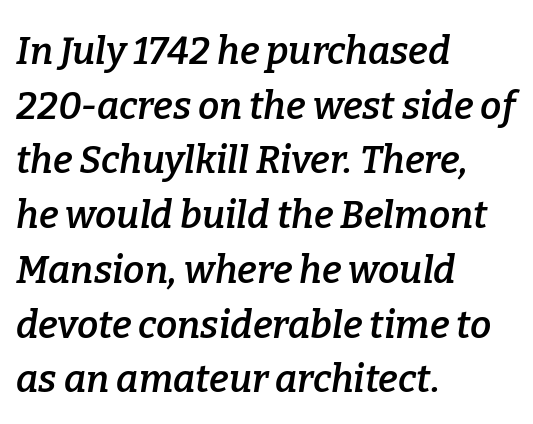
The image shows 38 px semibold serif type, italic (leaning right); set left-aligned, normal line spacing (1.44x), normal letter spacing, not underlined; low stroke contrast and a medium x-height.
